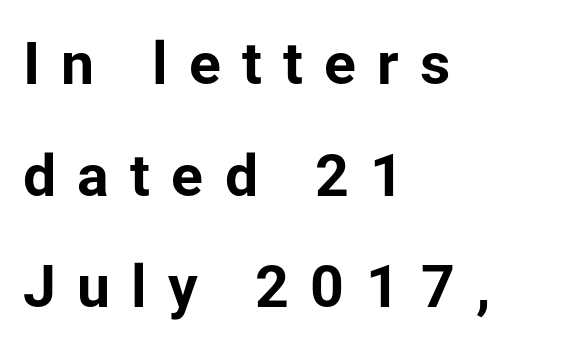
Q: Is the text bold? A: Yes.
Q: Is the text italic (slanted)? A: No, it is upright.
Q: Is the typeface a serif or a sans-serif typeface? A: Sans-serif.
Q: Is the text underlined? A: No.
Q: How is the paragraph aligned? A: Left-aligned.
Q: Is the spacing between letters normal or unusually wide? A: Unusually wide.
Q: Width (condensed, normal, or wide)? A: Normal.
Q: Stroke contrast? A: Low.
Q: x-height? A: Medium.
Q: Monospaced? A: No.
